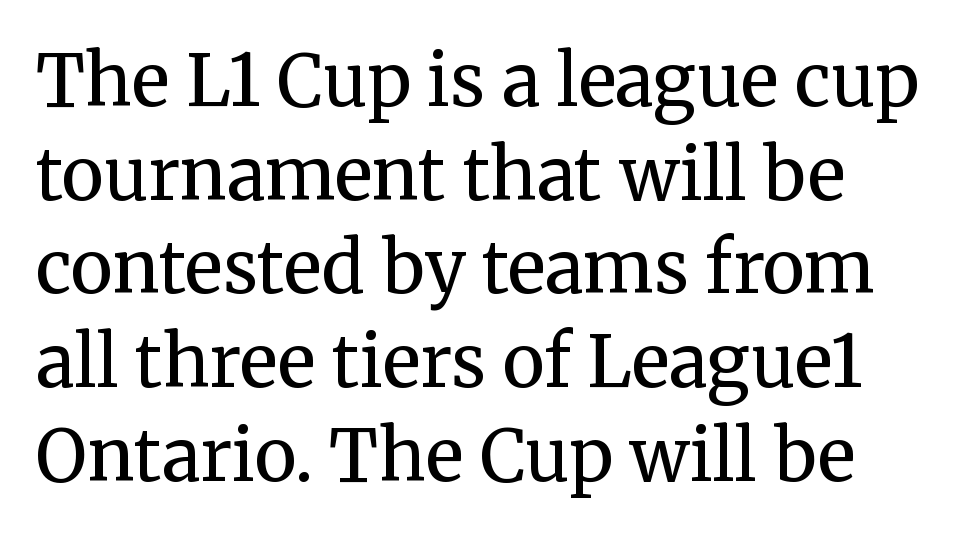
This reads as an unemphasized weight, regular at the heaviest. The letters advance in unequal steps, a hallmark of proportional type. Posture: upright roman. Descenders are the only things crossing below the line.
